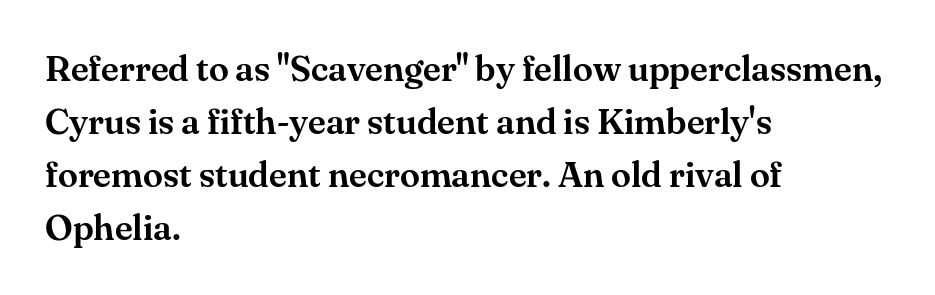
Q: Is the text italic (slanted)? A: No, it is upright.
Q: Is the typeface a serif or a sans-serif typeface? A: Serif.
Q: Is the text underlined? A: No.
Q: How is the paragraph aligned? A: Left-aligned.
Q: Is the spacing between letters normal or unusually wide? A: Normal.
Q: Is the spacing between lines tight, normal or loose? A: Normal.
Q: Width (condensed, normal, or wide)? A: Normal.
Q: Stroke contrast? A: Medium.
Q: x-height? A: Small.
Q: Monospaced? A: No.
